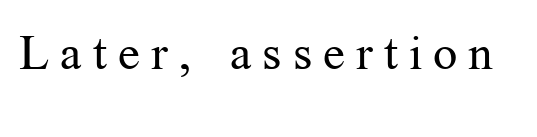
Q: Is the text bold? A: No.
Q: Is the text italic (slanted)? A: No, it is upright.
Q: Is the typeface a serif or a sans-serif typeface? A: Serif.
Q: Is the text underlined? A: No.
Q: Is the spacing between letters normal or unusually wide? A: Unusually wide.
Q: Width (condensed, normal, or wide)? A: Normal.
Q: Stroke contrast? A: Medium.
Q: x-height? A: Medium.
Q: Monospaced? A: No.
